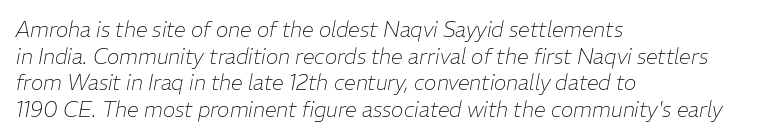
Descender tails drop into unmarked territory. The lines in this sample share a left origin and differ only in where they stop. The letters are slanted; this is an italic face. Evenly set lines give the paragraph a standard silhouette.
